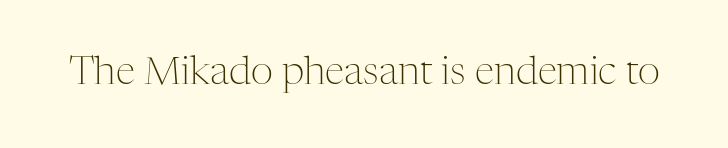
{"serif": "yes", "italic": "no", "bold": "no", "weight": "light", "width": "normal", "stroke_contrast": "medium", "x_height": "medium", "monospaced": "no", "underline": "no", "letter_spacing": "normal", "letter_spacing_em": 0.0, "glyph_px": 39}
